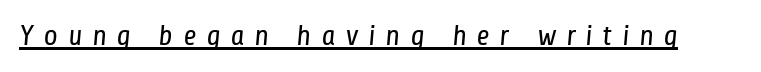
A typesetter would call this heavily tracked-out type. The face looks like a standard text weight, possibly lighter. Each letter keeps its own natural width here, so spacing adapts to shape. Type style note: lacks serifs. Check the space under the baseline: a stroke is drawn there.
